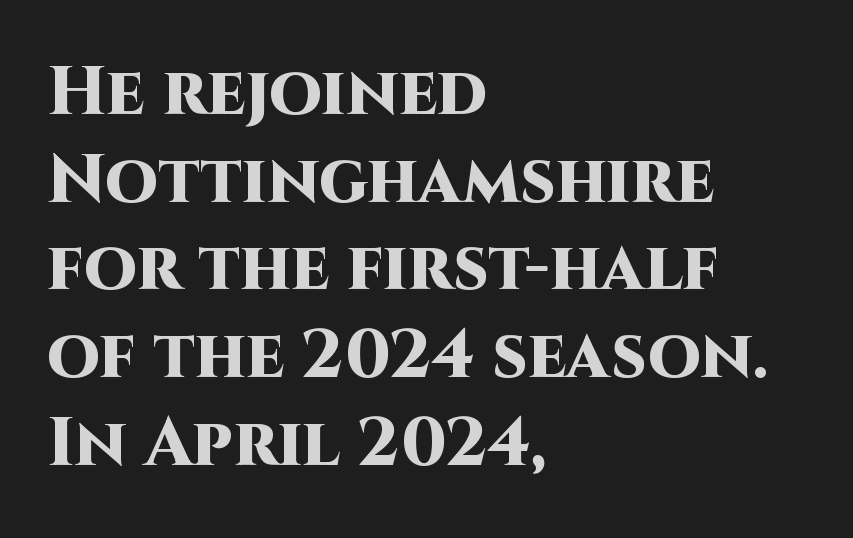
{"serif": "no", "italic": "no", "bold": "yes", "weight": "heavy", "width": "normal", "stroke_contrast": "high", "x_height": "large", "monospaced": "no", "underline": "no", "align": "left", "line_spacing": "normal", "line_spacing_ratio": 1.29, "letter_spacing": "normal", "letter_spacing_em": 0.0, "glyph_px": 68}
